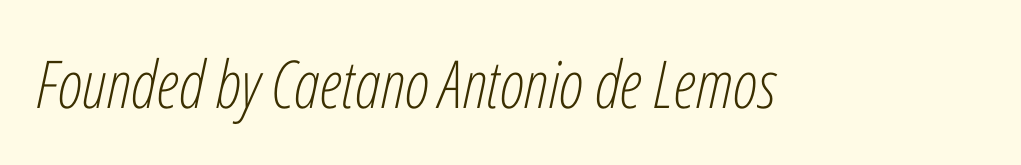
The image shows 66 px light, condensed type, italic (leaning right); set normal letter spacing, not underlined; low stroke contrast and a medium x-height.
